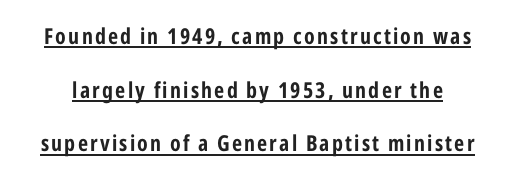
{"italic": "no", "bold": "yes", "underline": "yes", "line_spacing": "loose", "line_spacing_ratio": 2.44, "glyph_px": 22}
